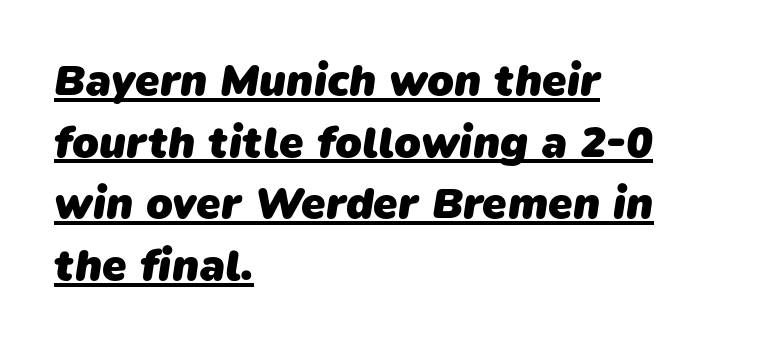
The image shows 44 px heavy sans-serif type; set left-aligned, normal line spacing (1.4x), normal letter spacing, underlined; low stroke contrast and a medium x-height.
